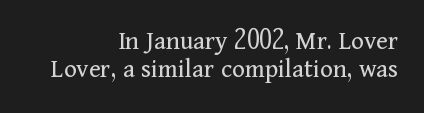
The lettering holds an erect, upright posture throughout. The type is set solid horizontally, with unmodified tracking. Leading is clearly below the norm, producing a dense column. This rendering features lettering with no underline. These lines are set flush right with a ragged left edge.
